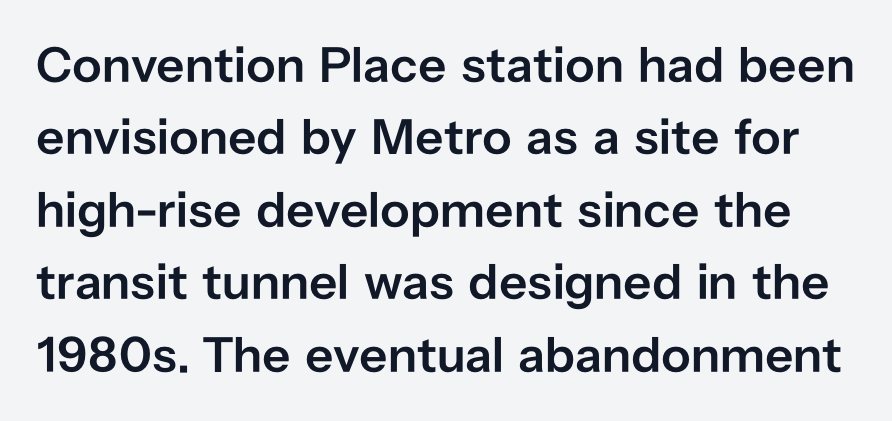
Q: Is the text bold? A: Semi-bold.
Q: Is the text italic (slanted)? A: No, it is upright.
Q: Is the typeface a serif or a sans-serif typeface? A: Sans-serif.
Q: Is the text underlined? A: No.
Q: Is the spacing between letters normal or unusually wide? A: Normal.
Q: Is the spacing between lines tight, normal or loose? A: Normal.
Q: Width (condensed, normal, or wide)? A: Normal.
Q: Stroke contrast? A: Low.
Q: x-height? A: Medium.
Q: Monospaced? A: No.
